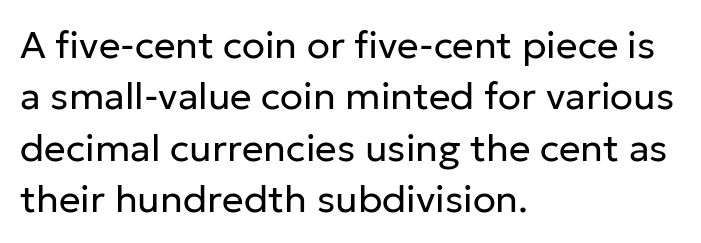
The image shows 38 px regular-weight sans-serif type, upright; set left-aligned, normal line spacing (1.35x), normal letter spacing, not underlined; low stroke contrast and a medium x-height.
